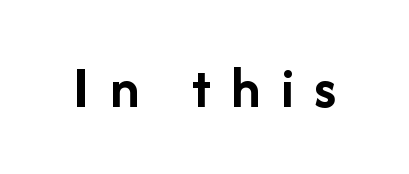
The image shows 60 px semibold sans-serif type, upright; set unusually wide letter spacing (+0.34 em), not underlined; low stroke contrast and a medium x-height.
